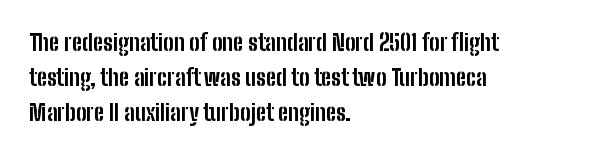
{"italic": "no", "bold": "yes", "underline": "no", "align": "left", "line_spacing": "normal", "line_spacing_ratio": 1.6, "letter_spacing": "normal", "letter_spacing_em": 0.0, "glyph_px": 22}
